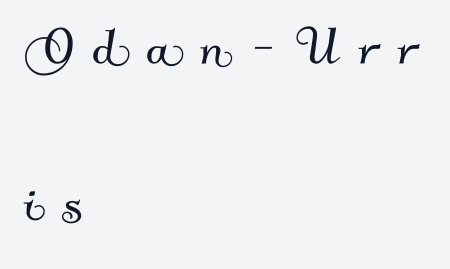
Line spacing here is loose. The letterforms stand isolated, each surrounded by extra space. This sample uses a sans-serif face. The paragraph shown leans on its left margin. Type without underlining. Here the designer chose a conventional face with non-uniform glyph widths.
